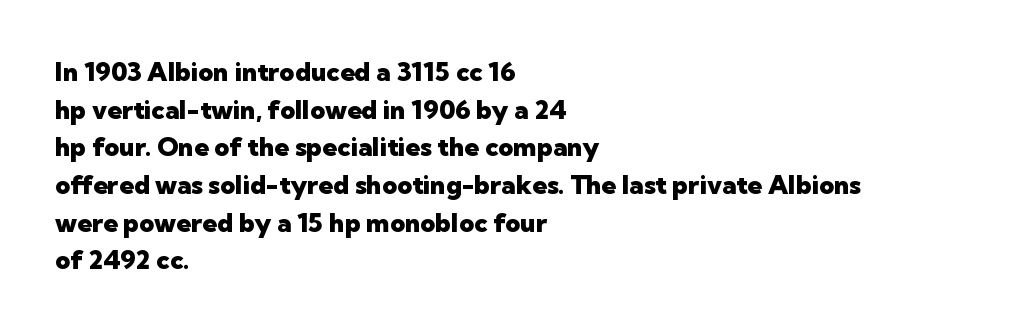
On the weight axis this lands at bold, roughly 700. Words float on clear page, feet unadorned. Interline gaps are of average width in this sample. The rendering keeps characters at their native spacing. In terms of posture, this sample is upright.
